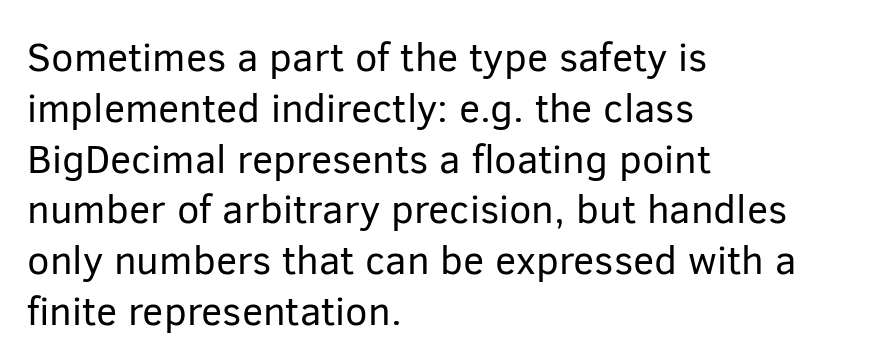
Varying glyph widths throughout — classic text-font behaviour. Students, observe: this is what conventionally led text looks like. The glyphs in this specimen are sans serif. Check under the words: just untouched page. This sample is left-justified, so line endings fall wherever the words run out. Inter-character spacing is left at the font's built-in metrics.
